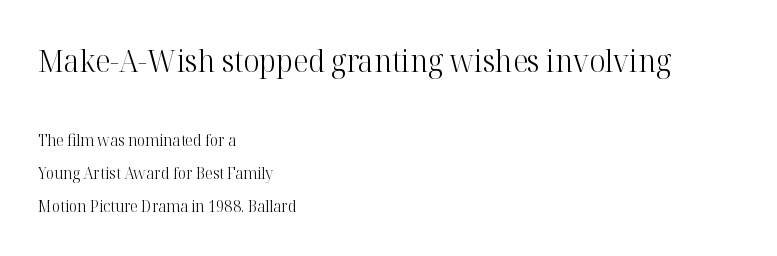
{"serif": "yes", "italic": "no", "bold": "no", "weight": "light", "width": "normal", "stroke_contrast": "high", "x_height": "medium", "monospaced": "no", "underline": "no", "align": "left", "line_spacing": "loose", "line_spacing_ratio": 2.09, "letter_spacing": "normal", "letter_spacing_em": 0.0, "larger_block": "first", "size_ratio": 1.94, "glyph_px": 31}
